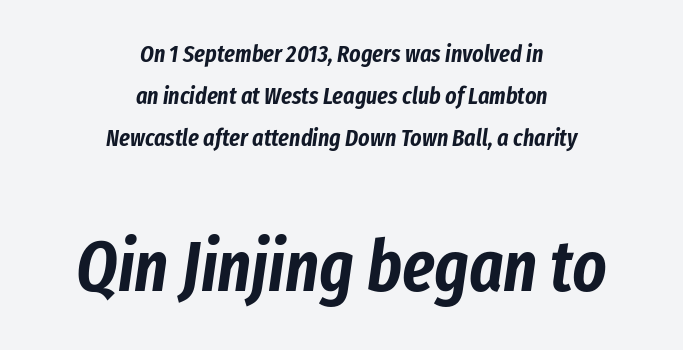
The image shows 72 px condensed type, italic (leaning right); set centered, line spacing 1.75x, normal letter spacing, not underlined; the second (bottom) block is 3.0x larger; low stroke contrast and a medium x-height.
